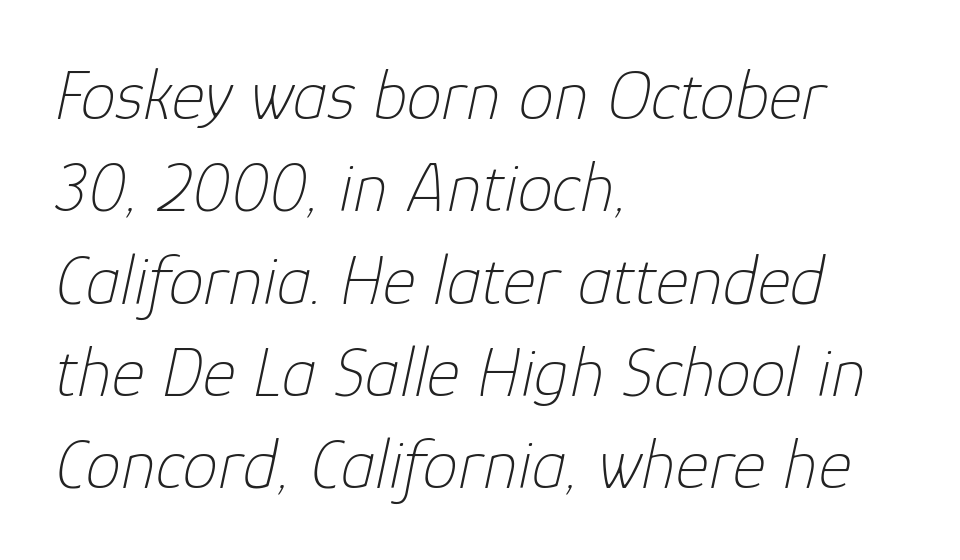
The image shows 71 px thin type, italic (leaning right); set left-aligned, normal line spacing (1.3x), normal letter spacing, not underlined; low stroke contrast and a medium x-height.
